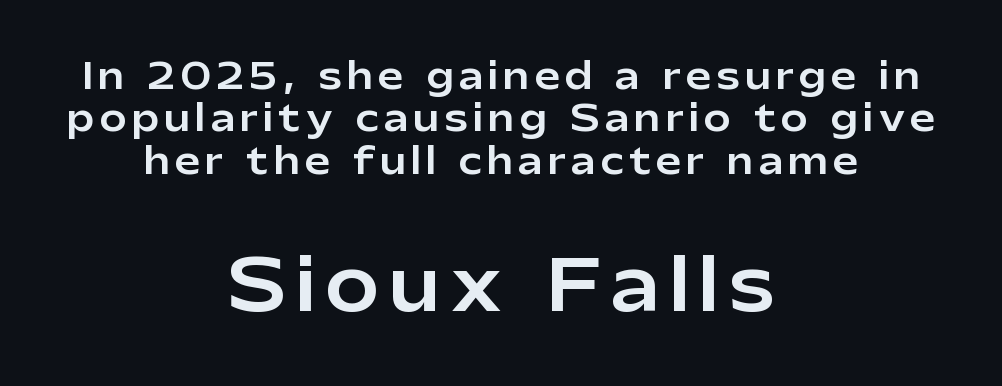
Horizontally, the lines are justified to the midpoint only. Only glyphs here, with clear space below each row. Vertical strokes here are truly vertical. Varying glyph widths throughout — classic text-font behaviour. The rendering enlarges the type as you move from the upper chunk to the lower.
